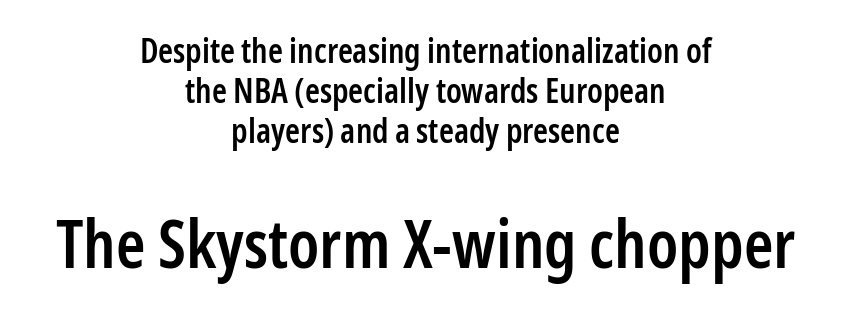
Q: Is the text bold? A: Semi-bold.
Q: Is the text italic (slanted)? A: No, it is upright.
Q: Is the typeface a serif or a sans-serif typeface? A: Sans-serif.
Q: Is the text underlined? A: No.
Q: How is the paragraph aligned? A: Centered.
Q: Is the spacing between letters normal or unusually wide? A: Normal.
Q: Which block of text is set in a larger size, the first (top) or the second (bottom)? A: The second (bottom) one.
Q: Width (condensed, normal, or wide)? A: Condensed.
Q: Stroke contrast? A: Low.
Q: x-height? A: Medium.
Q: Monospaced? A: No.
